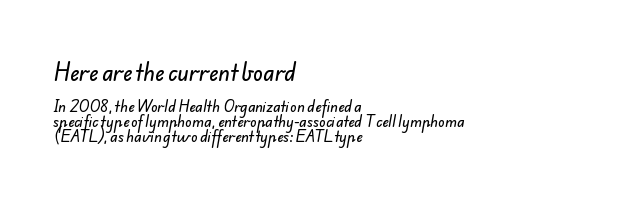
The words here are not underlined. Which margin do the lines hug? The left one — the right edge is uneven. The designer dialed line spacing down below the default. Bigger letters appear in the top chunk; the bottom chunk is reduced. The type is set solid horizontally, with unmodified tracking.
